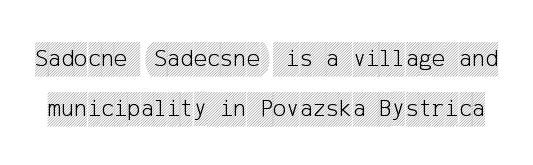
The passage shown stacks its lines with a broad gap. Glyph-to-glyph distance matches everyday printed text. Does the lettering tilt? It doesn't — this is upright. Descenders hang freely into open space.
